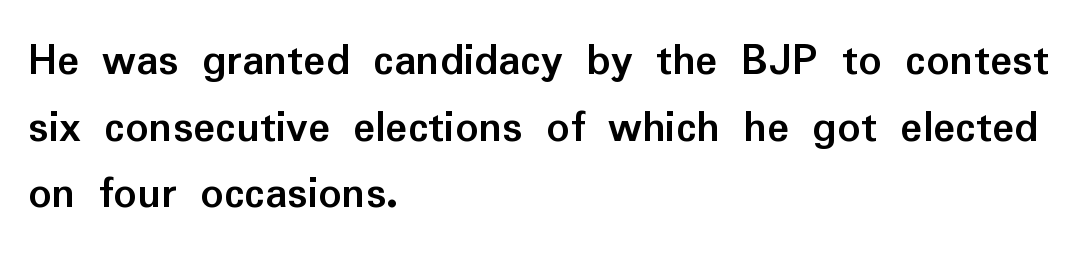
Look at the stroke-to-counter ratio: heavy, a bold. Inter-character spacing is left at the font's built-in metrics. The face used here is a sans, in the tradition of grotesques and geometrics. The rendering uses natural spacing where letterforms have individual widths. A normal amount of white space separates one row of letters from the next. The rendering anchors every line to the left-hand side.
